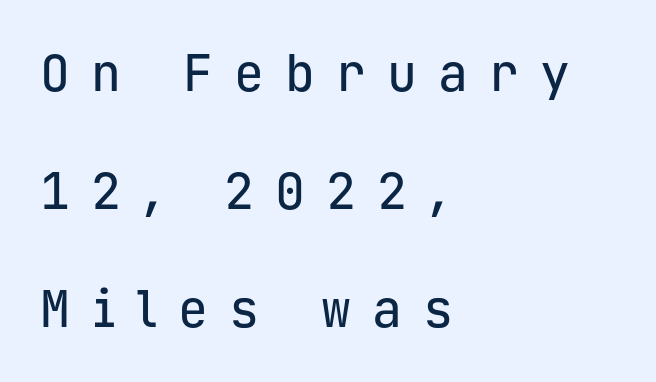
A typesetter would call this monospace, since all characters share one set width. The typography opts for an upright posture over an oblique one. The passage shown stacks its lines with a broad gap. Descenders are the only things crossing below the line. Regarding serifs, this sample does without them.
